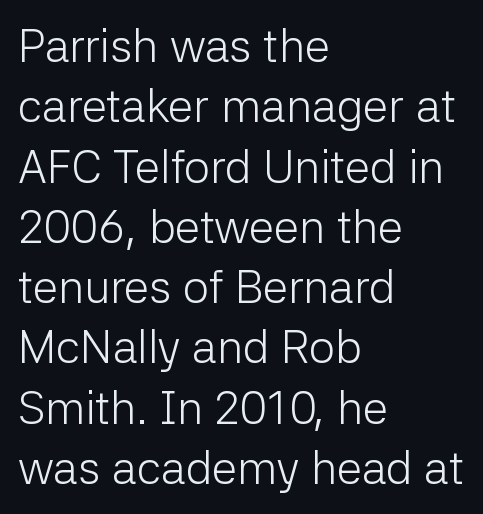
Q: Is the text bold? A: No.
Q: Is the text italic (slanted)? A: No, it is upright.
Q: Is the typeface a serif or a sans-serif typeface? A: Sans-serif.
Q: Is the text underlined? A: No.
Q: How is the paragraph aligned? A: Left-aligned.
Q: Is the spacing between letters normal or unusually wide? A: Normal.
Q: Is the spacing between lines tight, normal or loose? A: Normal.
Q: Width (condensed, normal, or wide)? A: Normal.
Q: Stroke contrast? A: Low.
Q: x-height? A: Medium.
Q: Monospaced? A: No.
